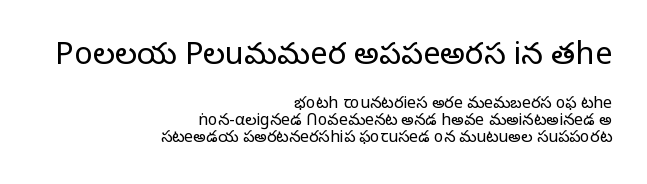
The image shows 31 px light sans-serif type, upright; set right-aligned, tight line spacing (1.06x), normal letter spacing, not underlined; the first (top) block is 1.94x larger; low stroke contrast and a medium x-height.
